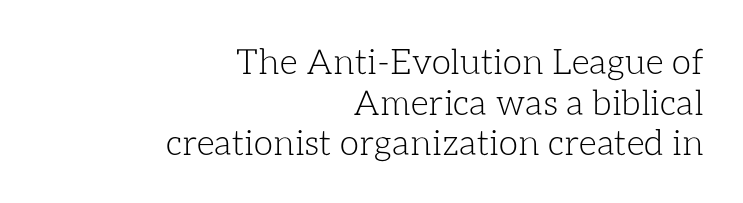
Q: Is the text bold? A: No.
Q: Is the text italic (slanted)? A: No, it is upright.
Q: Is the text underlined? A: No.
Q: How is the paragraph aligned? A: Right-aligned.
Q: Is the spacing between letters normal or unusually wide? A: Normal.
Q: Width (condensed, normal, or wide)? A: Normal.
Q: Stroke contrast? A: Low.
Q: x-height? A: Medium.
Q: Monospaced? A: No.
